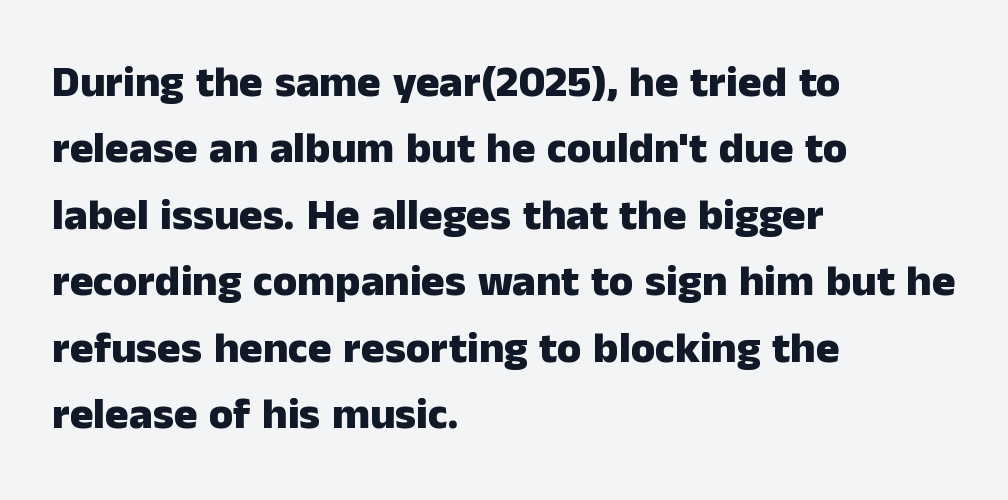
Q: Is the text bold? A: Yes.
Q: Is the text italic (slanted)? A: No, it is upright.
Q: Is the typeface a serif or a sans-serif typeface? A: Sans-serif.
Q: Is the text underlined? A: No.
Q: How is the paragraph aligned? A: Left-aligned.
Q: Is the spacing between letters normal or unusually wide? A: Normal.
Q: Is the spacing between lines tight, normal or loose? A: Normal.
Q: Width (condensed, normal, or wide)? A: Normal.
Q: Stroke contrast? A: Low.
Q: x-height? A: Medium.
Q: Monospaced? A: No.
